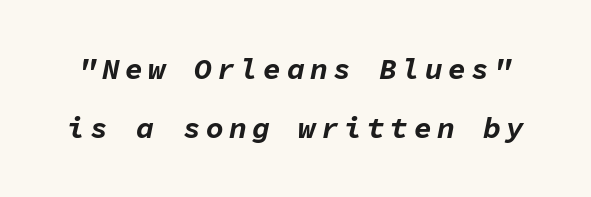
Q: Is the text bold? A: Yes.
Q: Is the text italic (slanted)? A: Yes, it leans right by about 11 degrees.
Q: Is the text underlined? A: No.
Q: Is the spacing between lines tight, normal or loose? A: Loose.
Q: Width (condensed, normal, or wide)? A: Normal.
Q: Stroke contrast? A: Low.
Q: x-height? A: Medium.
Q: Monospaced? A: Yes.
